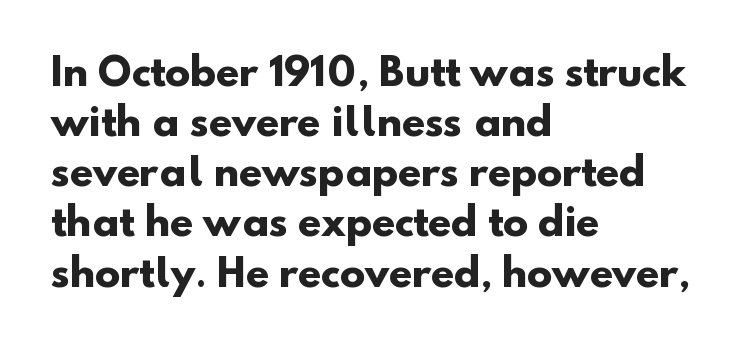
The image shows 38 px heavy sans-serif type; set left-aligned, normal line spacing (1.32x), normal letter spacing, not underlined; low stroke contrast and a small x-height.
